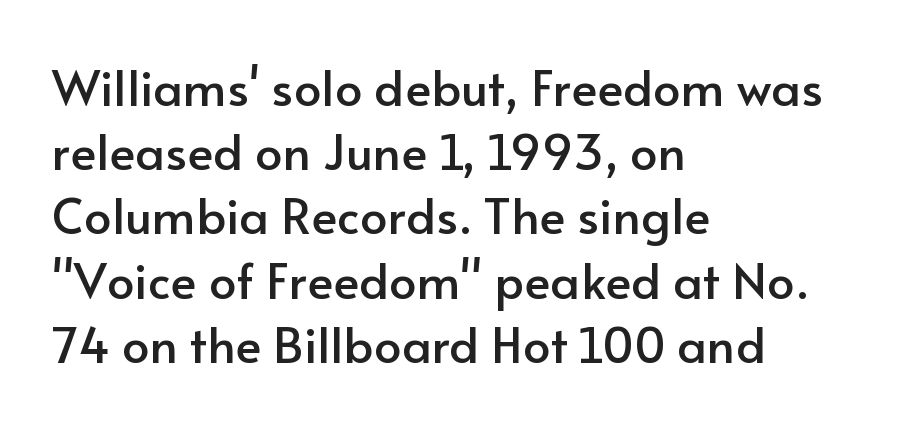
The image shows 49 px sans-serif type, upright; set left-aligned, normal line spacing (1.31x), normal letter spacing, not underlined; low stroke contrast and a small x-height.
